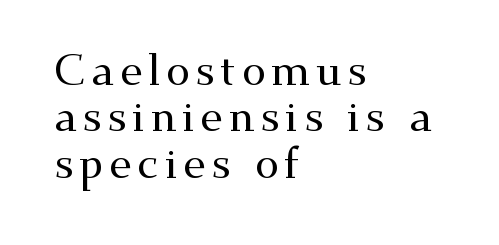
The image shows 43 px wide serif type, upright; set left-aligned, tight line spacing (1.08x), not underlined; medium stroke contrast and a small x-height.
